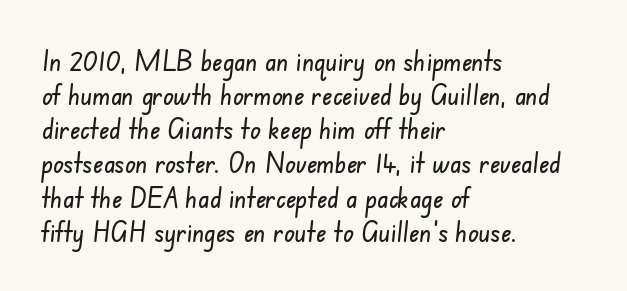
{"serif": "no", "width": "condensed", "stroke_contrast": "low", "x_height": "small", "monospaced": "no", "underline": "no", "align": "left", "line_spacing_ratio": 1.22, "letter_spacing": "normal", "letter_spacing_em": 0.0, "glyph_px": 28}
